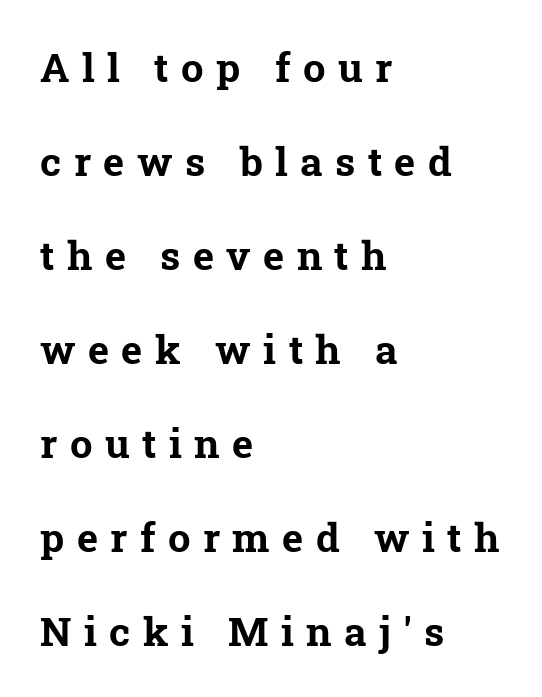
{"serif": "yes", "bold": "yes", "weight": "bold", "width": "normal", "stroke_contrast": "low", "x_height": "medium", "monospaced": "no", "underline": "no", "align": "left", "line_spacing": "loose", "line_spacing_ratio": 2.35, "letter_spacing": "wide", "letter_spacing_em": 0.31, "glyph_px": 40}
